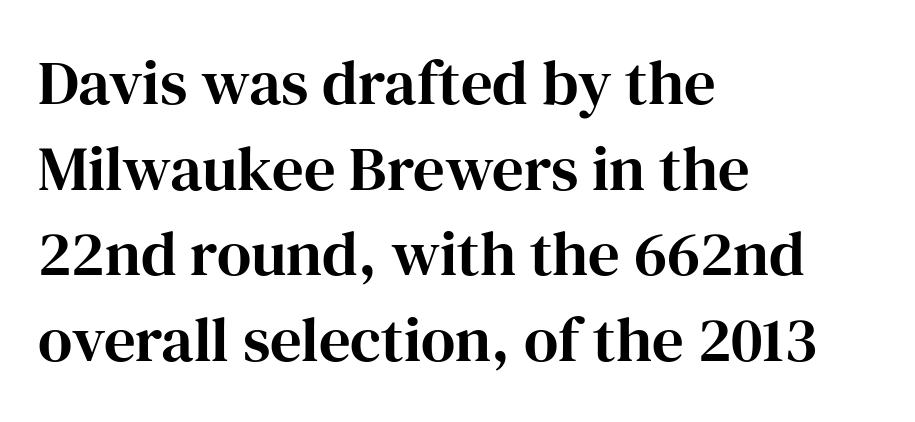
Q: Is the text italic (slanted)? A: No, it is upright.
Q: Is the typeface a serif or a sans-serif typeface? A: Serif.
Q: Is the text underlined? A: No.
Q: How is the paragraph aligned? A: Left-aligned.
Q: Is the spacing between letters normal or unusually wide? A: Normal.
Q: Is the spacing between lines tight, normal or loose? A: Normal.
Q: Width (condensed, normal, or wide)? A: Normal.
Q: Stroke contrast? A: High.
Q: x-height? A: Medium.
Q: Monospaced? A: No.
